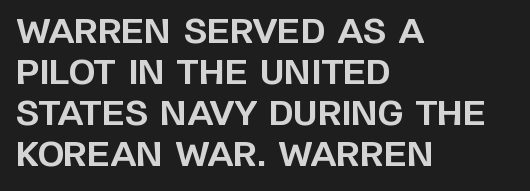
The image shows 34 px bold sans-serif type, upright; set left-aligned, line spacing 1.21x, normal letter spacing, not underlined; low stroke contrast and a large x-height.
